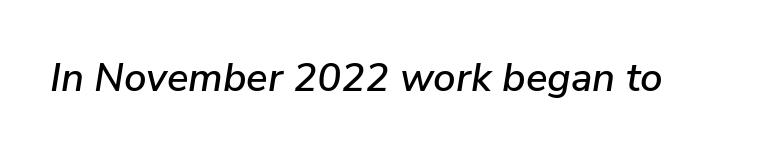
{"italic": "yes", "lean": "right", "slant_degrees": 9, "width": "normal", "stroke_contrast": "low", "x_height": "medium", "monospaced": "no", "underline": "no", "letter_spacing": "normal", "letter_spacing_em": 0.0, "glyph_px": 40}
